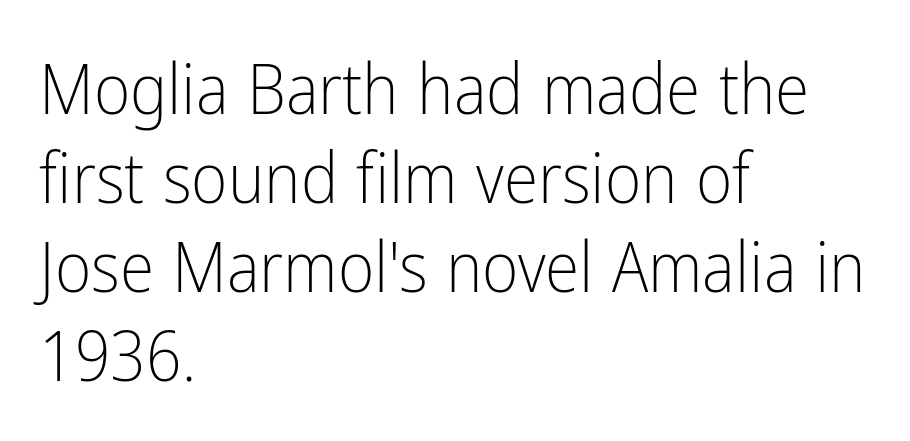
Q: Is the text bold? A: No.
Q: Is the text italic (slanted)? A: No, it is upright.
Q: Is the typeface a serif or a sans-serif typeface? A: Sans-serif.
Q: Is the text underlined? A: No.
Q: How is the paragraph aligned? A: Left-aligned.
Q: Is the spacing between letters normal or unusually wide? A: Normal.
Q: Is the spacing between lines tight, normal or loose? A: Normal.
Q: Width (condensed, normal, or wide)? A: Condensed.
Q: Stroke contrast? A: Low.
Q: x-height? A: Medium.
Q: Monospaced? A: No.
